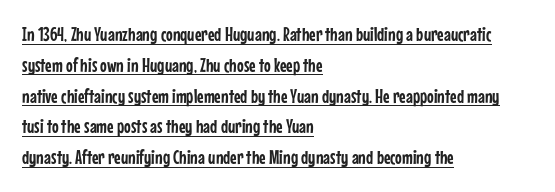
The image shows 20 px text type, upright; set left-aligned, normal line spacing (1.54x), normal letter spacing, underlined.
